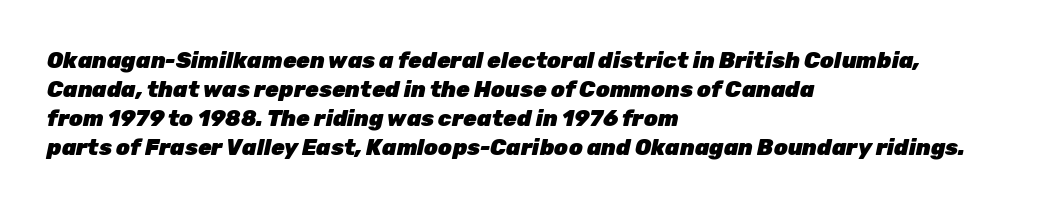
Q: Is the text bold? A: Yes.
Q: Is the text italic (slanted)? A: Yes, it leans right by about 12 degrees.
Q: Is the text underlined? A: No.
Q: How is the paragraph aligned? A: Left-aligned.
Q: Is the spacing between letters normal or unusually wide? A: Normal.
Q: Is the spacing between lines tight, normal or loose? A: Normal.
